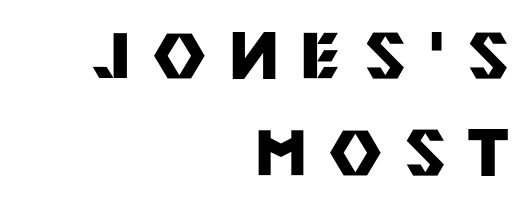
The image shows 64 px heavy sans-serif type, upright; set right-aligned, normal line spacing (1.51x), unusually wide letter spacing (+0.36 em), not underlined; medium stroke contrast and a large x-height.
